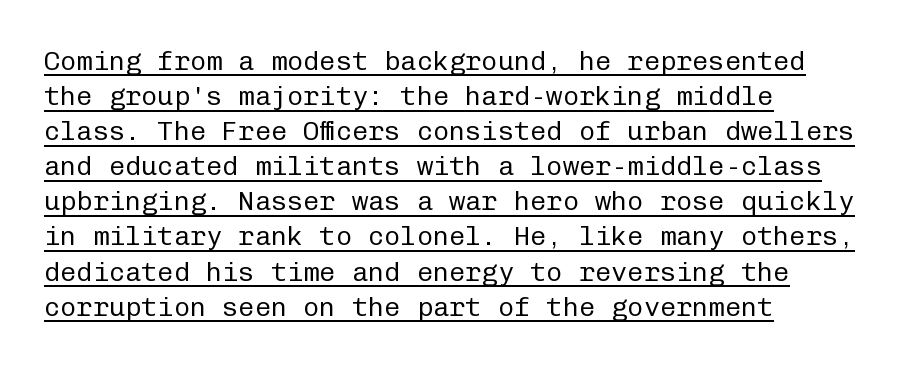
{"italic": "no", "bold": "no", "underline": "yes", "align": "left", "line_spacing": "normal", "line_spacing_ratio": 1.3, "letter_spacing": "normal", "letter_spacing_em": 0.0, "glyph_px": 27}
